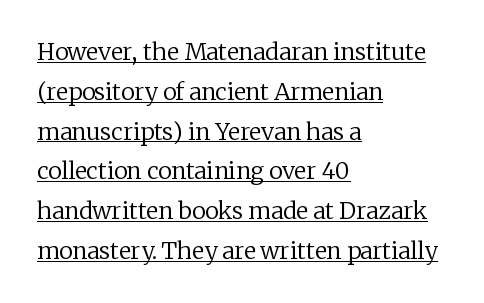
{"italic": "no", "bold": "no", "underline": "yes", "align": "left", "line_spacing_ratio": 1.73, "letter_spacing": "normal", "letter_spacing_em": 0.0, "glyph_px": 23}
